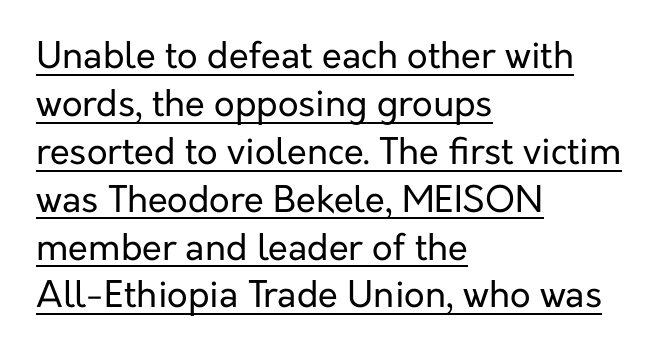
Q: Is the text bold? A: No.
Q: Is the text italic (slanted)? A: No, it is upright.
Q: Is the typeface a serif or a sans-serif typeface? A: Sans-serif.
Q: Is the text underlined? A: Yes.
Q: How is the paragraph aligned? A: Left-aligned.
Q: Is the spacing between letters normal or unusually wide? A: Normal.
Q: Is the spacing between lines tight, normal or loose? A: Normal.
Q: Width (condensed, normal, or wide)? A: Normal.
Q: Stroke contrast? A: Low.
Q: x-height? A: Medium.
Q: Monospaced? A: No.
